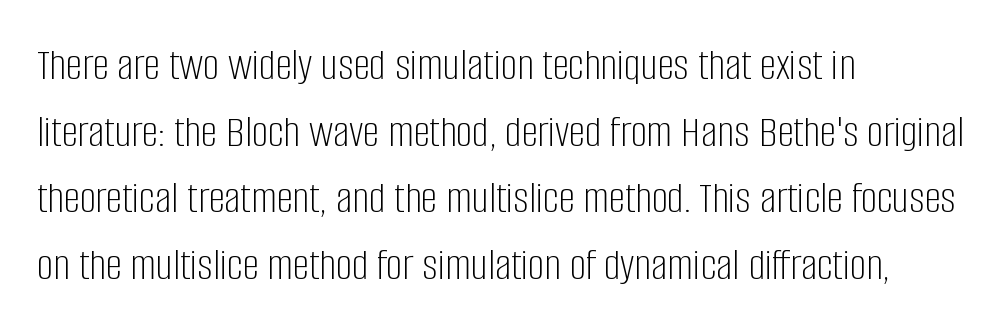
{"serif": "no", "italic": "no", "bold": "no", "weight": "light", "width": "condensed", "stroke_contrast": "low", "x_height": "large", "monospaced": "no", "underline": "no", "align": "left", "line_spacing": "normal", "line_spacing_ratio": 1.45, "letter_spacing": "normal", "letter_spacing_em": 0.0, "glyph_px": 46}
